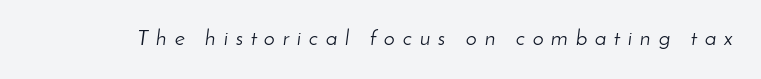
Q: Is the text bold? A: No.
Q: Is the text italic (slanted)? A: Yes, it leans right by about 8 degrees.
Q: Is the text underlined? A: No.
Q: Is the spacing between letters normal or unusually wide? A: Unusually wide.
